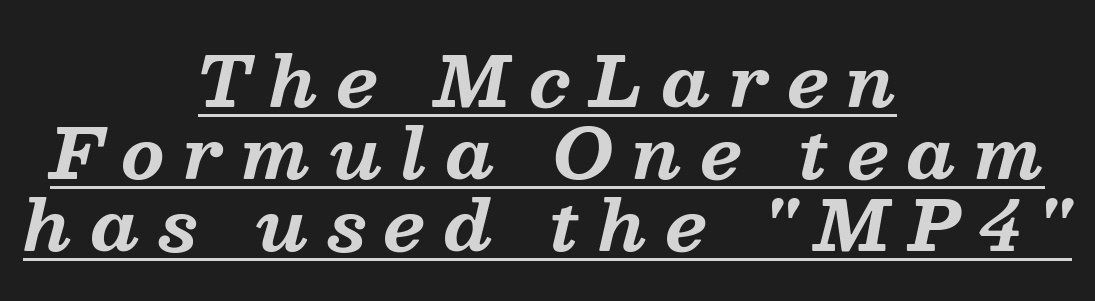
Q: Is the text bold? A: Yes.
Q: Is the text italic (slanted)? A: Yes, it leans right by about 13 degrees.
Q: Is the typeface a serif or a sans-serif typeface? A: Serif.
Q: Is the text underlined? A: Yes.
Q: How is the paragraph aligned? A: Centered.
Q: Is the spacing between letters normal or unusually wide? A: Unusually wide.
Q: Is the spacing between lines tight, normal or loose? A: Tight.
Q: Width (condensed, normal, or wide)? A: Normal.
Q: Stroke contrast? A: Medium.
Q: x-height? A: Medium.
Q: Monospaced? A: No.
